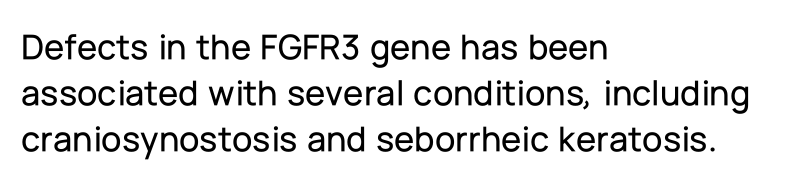
Between one letter and the next there's only the usual sliver of space. Type style note: lacks serifs. Horizontally, the lines are justified to the leading edge only. This is roman type, the default non-slanted kind. These lines are rendered in a variable-pitch font. The words here are not underlined.
